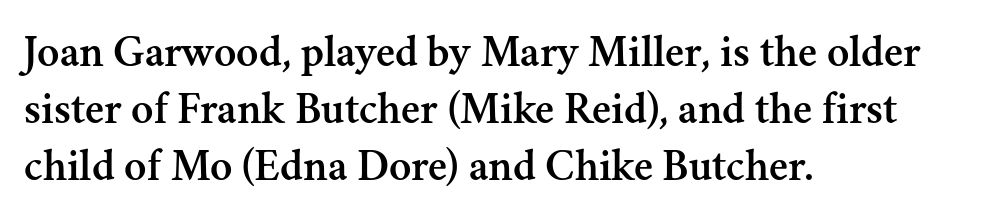
Any mark beneath the type? The region is blank. The face used here is proportionally spaced, like ordinary book or web type. A roman cut, with each character standing at attention. Type style note: has serifs. Notice how the passage keeps a crisp vertical edge on the left only.
